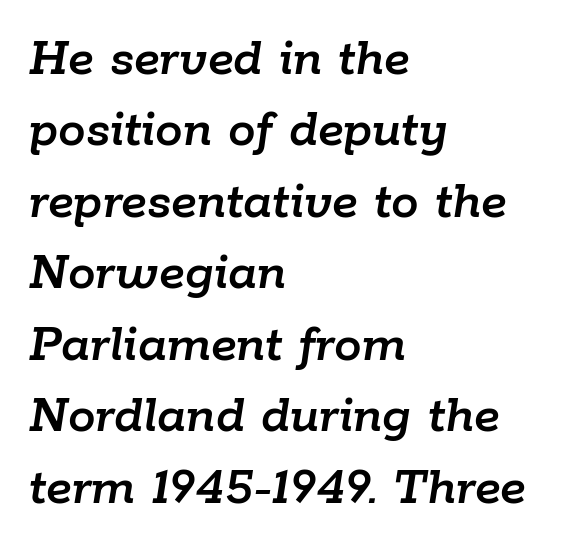
Q: Is the text italic (slanted)? A: Yes, it leans right by about 9 degrees.
Q: Is the text underlined? A: No.
Q: How is the paragraph aligned? A: Left-aligned.
Q: Is the spacing between letters normal or unusually wide? A: Normal.
Q: Is the spacing between lines tight, normal or loose? A: Normal.
Q: Width (condensed, normal, or wide)? A: Normal.
Q: Stroke contrast? A: Low.
Q: x-height? A: Medium.
Q: Monospaced? A: No.
